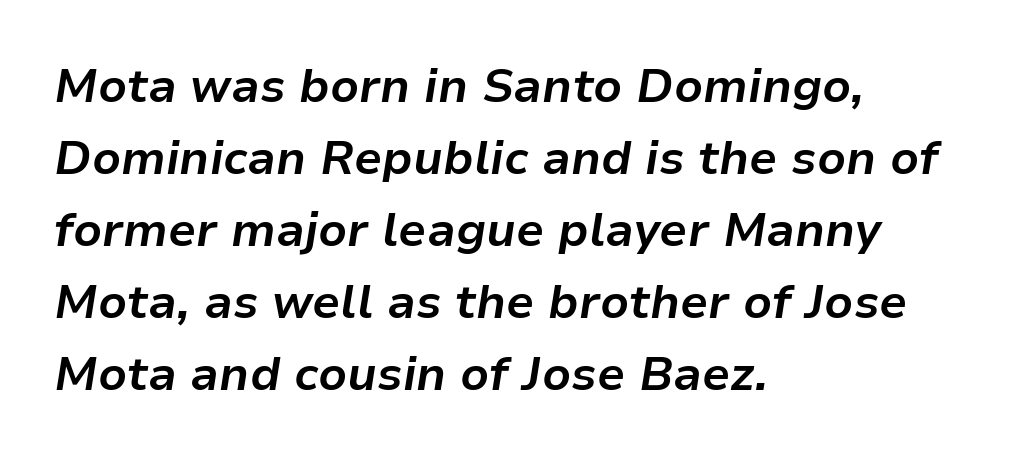
Italic: yes, the glyphs are oblique. Inter-character spacing is left at the font's built-in metrics. Thick stems and heavy bowls — unmistakably bold. The setting favours the left margin, as ordinary paragraphs usually do. Honestly, the row spacing looks completely unremarkable. Note the varied advance widths — an 'i' is clearly narrower than an 'm'.
